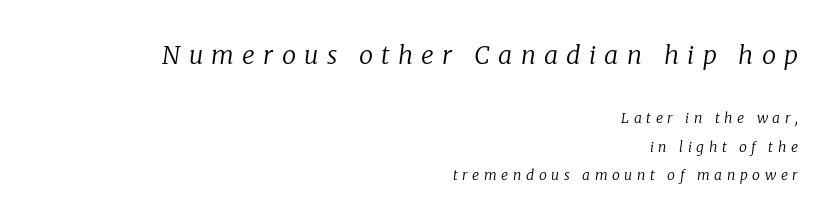
Substantial extra tracking has been applied to these lines. A flush-right, rag-left setting is used for this passage. The lettering tilts uniformly, giving the passage an italic look. Glance below the letters and you will spot only blank space. Top chunk: large. Bottom chunk: small. The rendering uses a large line-height, opening up the rows.
